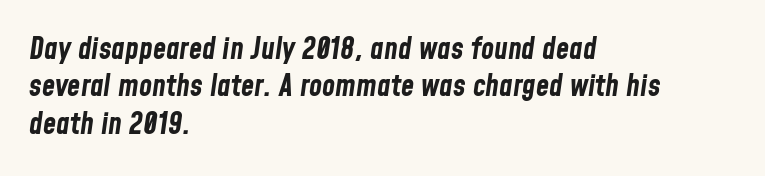
The image shows 30 px bold, condensed type, italic (leaning right); set left-aligned, normal line spacing (1.25x), normal letter spacing, not underlined; low stroke contrast and a medium x-height.
